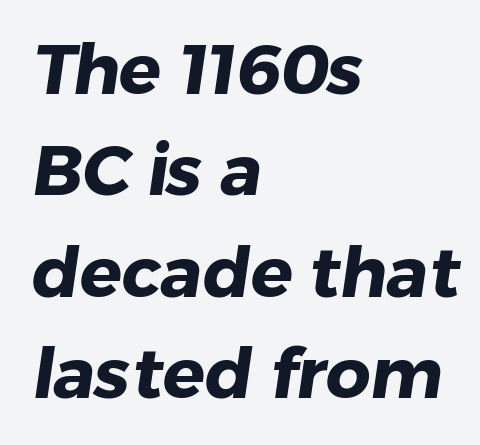
{"serif": "no", "bold": "yes", "weight": "heavy", "width": "normal", "stroke_contrast": "low", "x_height": "medium", "monospaced": "no", "underline": "no", "align": "left", "line_spacing": "normal", "line_spacing_ratio": 1.45, "letter_spacing": "normal", "letter_spacing_em": 0.0, "glyph_px": 70}
